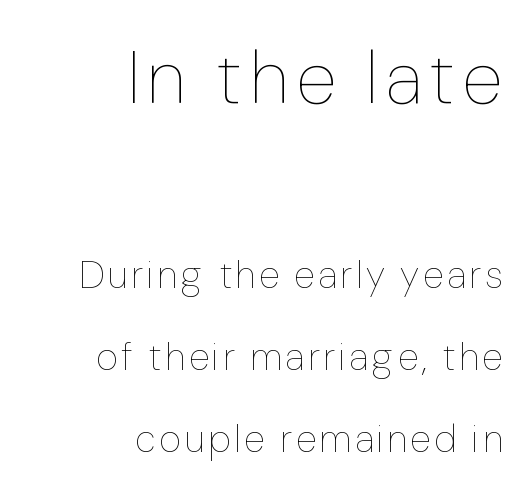
The zone under the glyphs is completely vacant. The rendering shrinks the type as you move from the upper chunk to the lower. Vertical stems look standard width or narrower in stroke. Every row of glyphs terminates at an identical x-position on the right. Horizontal bands of white between lines are thick stripes.
